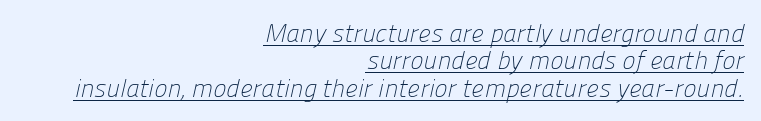
Has an underline been added? It has. Is this a heavy cut? Hardly; it is regular or lighter. The rendering anchors every line to the right-hand side. Line spacing here is tight. Nobody touched the tracking dial on this one.
